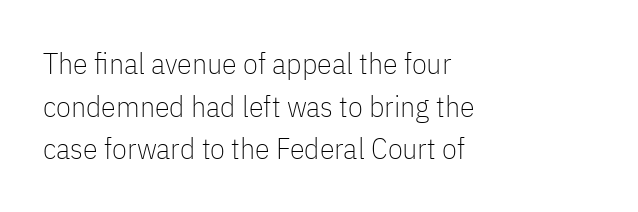
The image shows 30 px thin, condensed sans-serif type, upright; set left-aligned, normal line spacing (1.42x), normal letter spacing, not underlined; low stroke contrast and a medium x-height.
